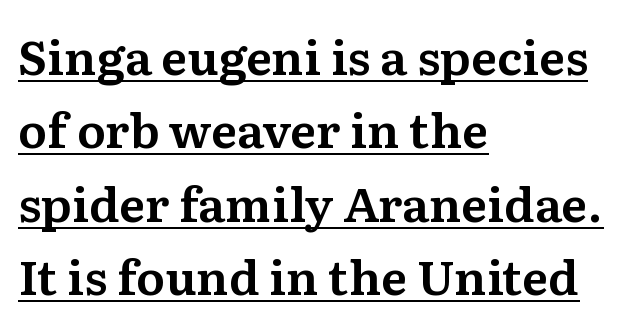
Q: Is the text italic (slanted)? A: No, it is upright.
Q: Is the typeface a serif or a sans-serif typeface? A: Serif.
Q: Is the text underlined? A: Yes.
Q: How is the paragraph aligned? A: Left-aligned.
Q: Is the spacing between letters normal or unusually wide? A: Normal.
Q: Is the spacing between lines tight, normal or loose? A: Normal.
Q: Width (condensed, normal, or wide)? A: Normal.
Q: Stroke contrast? A: Medium.
Q: x-height? A: Medium.
Q: Monospaced? A: No.
